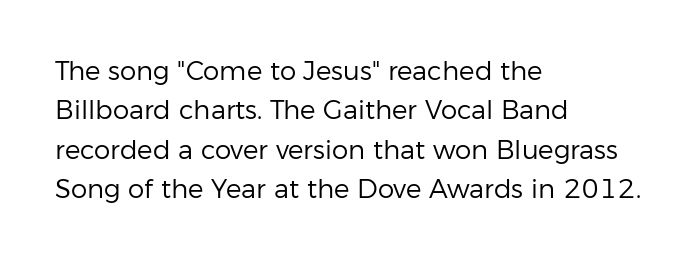
{"italic": "no", "bold": "no", "underline": "no", "align": "left", "line_spacing": "normal", "line_spacing_ratio": 1.51, "letter_spacing": "normal", "letter_spacing_em": 0.0, "glyph_px": 26}
